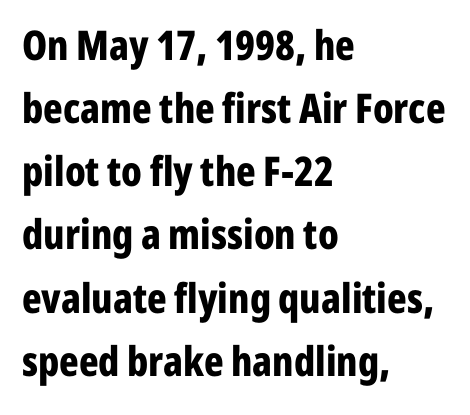
The image shows 41 px bold, condensed sans-serif type, upright; set left-aligned, normal line spacing (1.54x), normal letter spacing, not underlined; low stroke contrast and a medium x-height.
